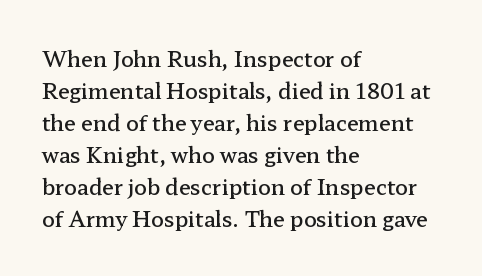
Q: Is the text bold? A: Semi-bold.
Q: Is the text italic (slanted)? A: No, it is upright.
Q: Is the text underlined? A: No.
Q: How is the paragraph aligned? A: Left-aligned.
Q: Is the spacing between letters normal or unusually wide? A: Normal.
Q: Is the spacing between lines tight, normal or loose? A: Normal.
